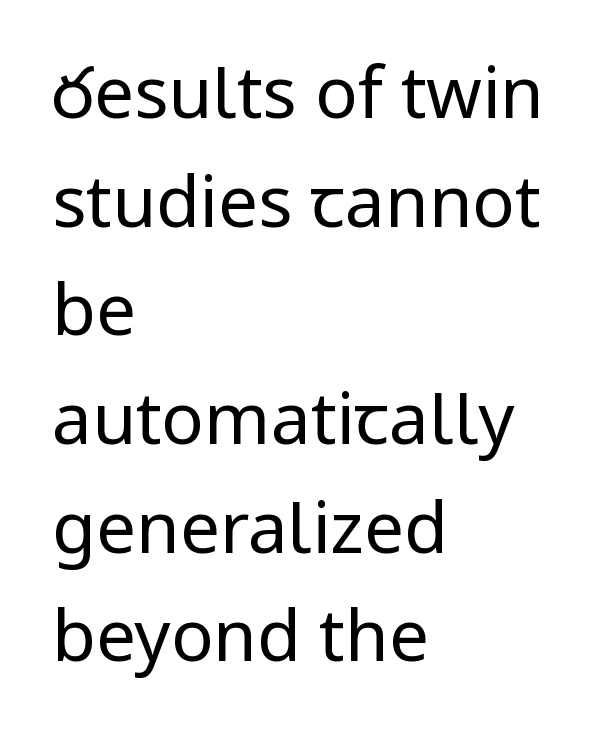
{"serif": "no", "italic": "no", "bold": "no", "weight": "regular", "width": "normal", "stroke_contrast": "low", "x_height": "medium", "monospaced": "no", "underline": "no", "align": "left", "line_spacing": "normal", "line_spacing_ratio": 1.53, "letter_spacing": "normal", "letter_spacing_em": 0.0, "glyph_px": 71}
